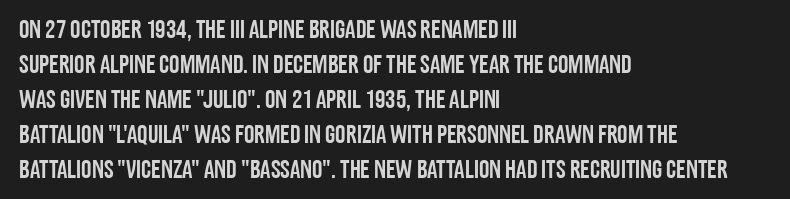
Upright lettering throughout. A classic flush-left, rag-right setting is used for this passage. Underlining? Definitely not there. The passage shown stacks its lines at a standard gap. The letterforms sit shoulder to shoulder at normal distance.
